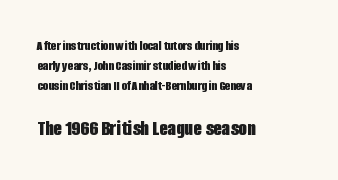
The image shows 22 px bold type, upright; set left-aligned, normal line spacing (1.44x), normal letter spacing, not underlined; the second (bottom) block is 1.57x larger.
